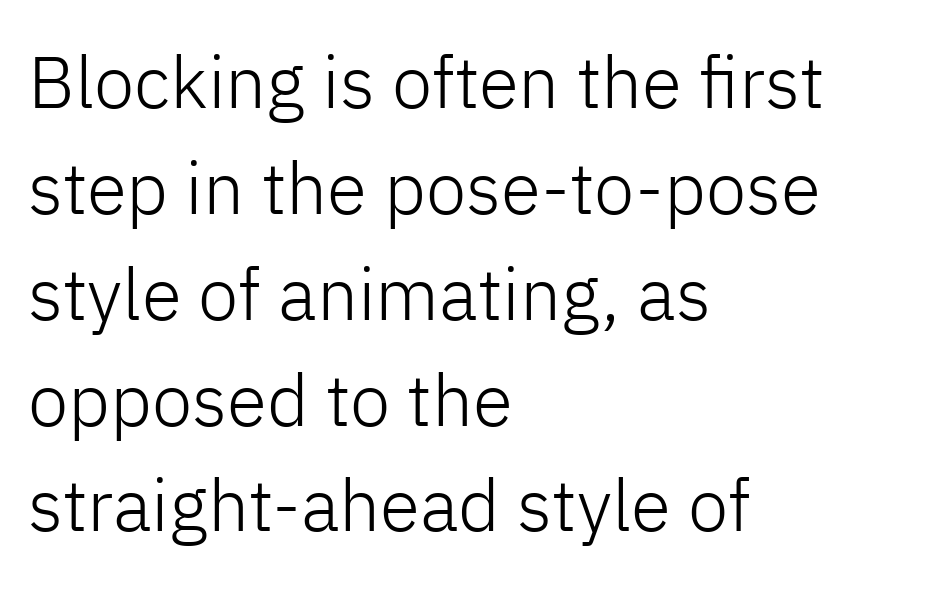
{"serif": "no", "italic": "no", "bold": "no", "weight": "light", "width": "normal", "stroke_contrast": "low", "x_height": "medium", "monospaced": "no", "underline": "no", "align": "left", "line_spacing": "normal", "line_spacing_ratio": 1.45, "letter_spacing": "normal", "letter_spacing_em": 0.0, "glyph_px": 73}
